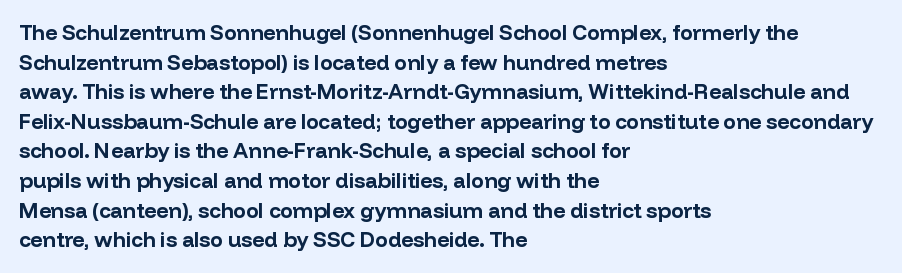
Q: Is the text bold? A: Yes.
Q: Is the text italic (slanted)? A: No, it is upright.
Q: Is the text underlined? A: No.
Q: How is the paragraph aligned? A: Left-aligned.
Q: Is the spacing between letters normal or unusually wide? A: Normal.
Q: Is the spacing between lines tight, normal or loose? A: Normal.
